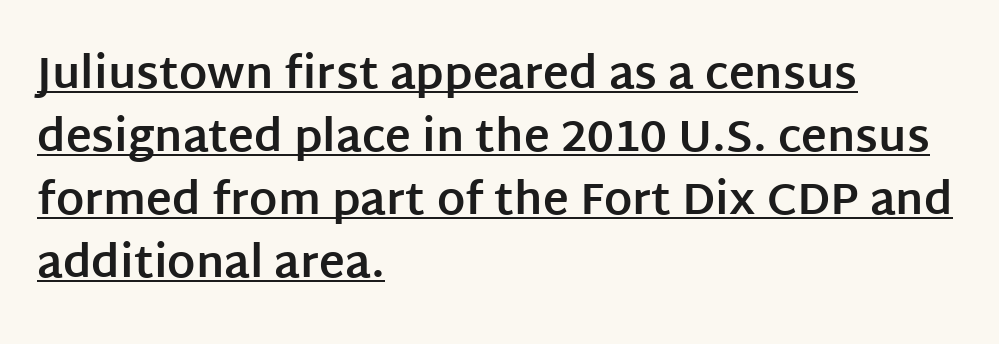
The image shows 44 px bold sans-serif type, upright; set left-aligned, normal line spacing (1.43x), normal letter spacing, underlined; low stroke contrast and a large x-height.
